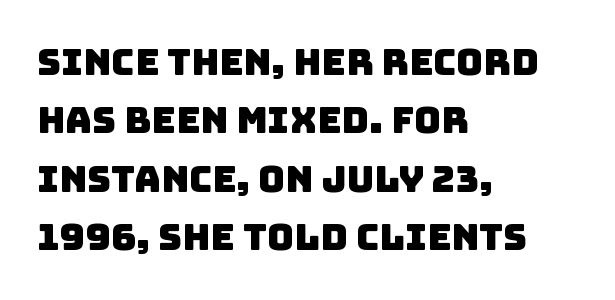
{"serif": "no", "width": "normal", "stroke_contrast": "low", "x_height": "large", "monospaced": "no", "underline": "no", "align": "left", "line_spacing": "normal", "line_spacing_ratio": 1.58, "letter_spacing": "normal", "letter_spacing_em": 0.0, "glyph_px": 37}
